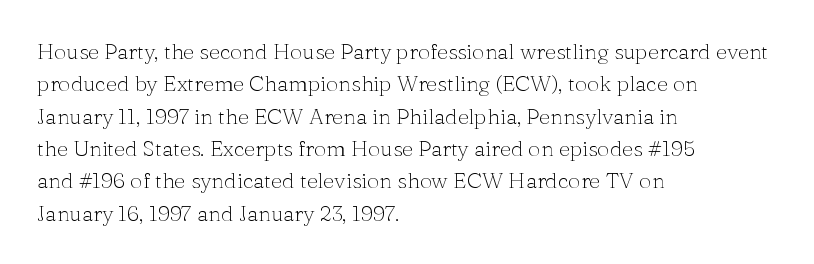
Q: Is the text bold? A: No.
Q: Is the text italic (slanted)? A: No, it is upright.
Q: Is the text underlined? A: No.
Q: How is the paragraph aligned? A: Left-aligned.
Q: Is the spacing between letters normal or unusually wide? A: Normal.
Q: Is the spacing between lines tight, normal or loose? A: Normal.
